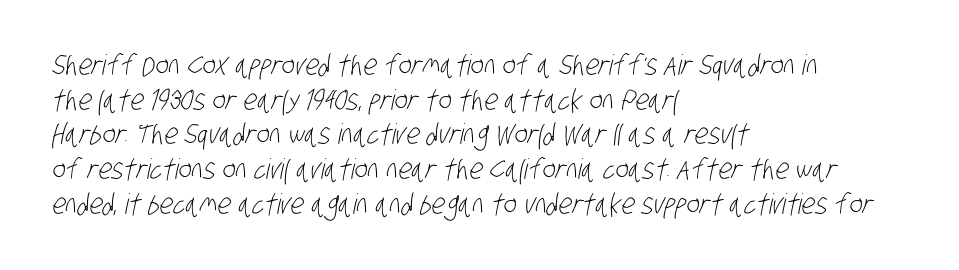
Q: Is the text bold? A: No.
Q: Is the typeface a serif or a sans-serif typeface? A: Sans-serif.
Q: Is the text underlined? A: No.
Q: How is the paragraph aligned? A: Left-aligned.
Q: Is the spacing between letters normal or unusually wide? A: Normal.
Q: Width (condensed, normal, or wide)? A: Condensed.
Q: Stroke contrast? A: Low.
Q: x-height? A: Large.
Q: Monospaced? A: No.
